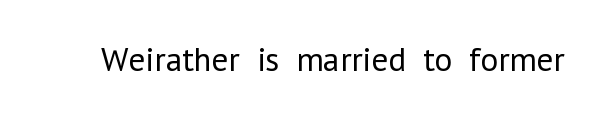
Q: Is the text bold? A: No.
Q: Is the text italic (slanted)? A: No, it is upright.
Q: Is the typeface a serif or a sans-serif typeface? A: Sans-serif.
Q: Is the text underlined? A: No.
Q: Is the spacing between letters normal or unusually wide? A: Normal.
Q: Width (condensed, normal, or wide)? A: Normal.
Q: Stroke contrast? A: Low.
Q: x-height? A: Medium.
Q: Monospaced? A: No.
